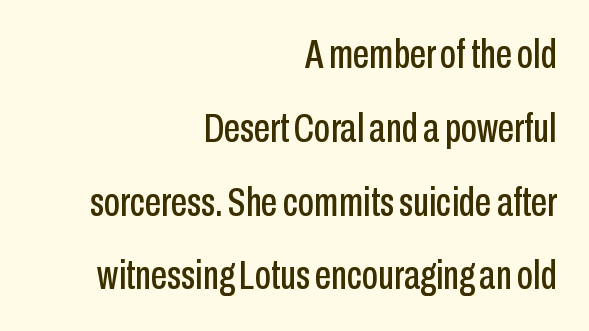
The designer went with a sans here, leaving each stem footless. The letters advance in unequal steps, a hallmark of proportional type. The gaps between neighbouring characters are ordinary and unremarkable. A typesetter would mark this as roman, not italic. Beneath every word, the page is bare. Notice how the passage keeps a crisp vertical edge on the right only.
